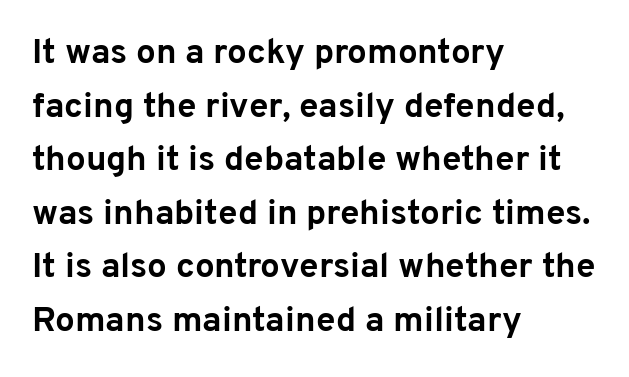
The image shows 35 px bold sans-serif type, upright; set left-aligned, normal line spacing (1.53x), normal letter spacing, not underlined; low stroke contrast and a medium x-height.
